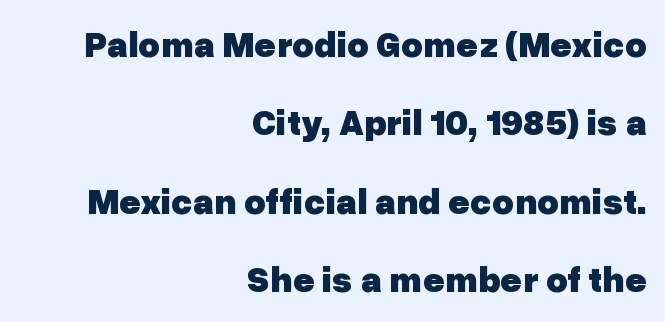
{"serif": "no", "italic": "no", "bold": "yes", "weight": "heavy", "width": "normal", "stroke_contrast": "low", "x_height": "medium", "monospaced": "no", "underline": "no", "align": "right", "line_spacing": "loose", "line_spacing_ratio": 2.12, "letter_spacing": "normal", "letter_spacing_em": 0.0, "glyph_px": 37}
